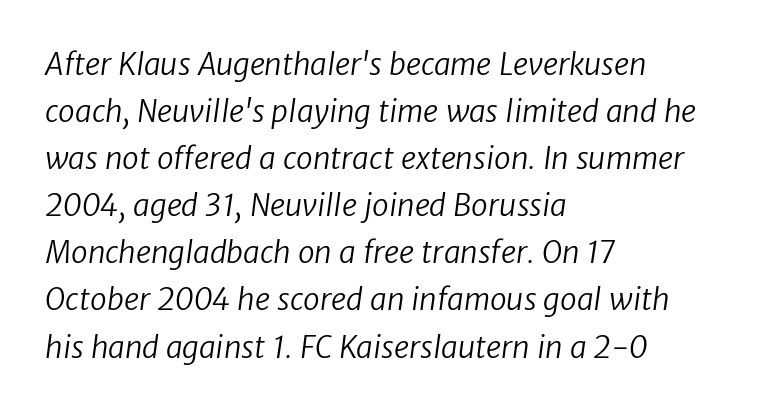
The image shows 30 px regular-weight sans-serif type; set left-aligned, normal line spacing (1.57x), normal letter spacing, not underlined; low stroke contrast and a medium x-height.
